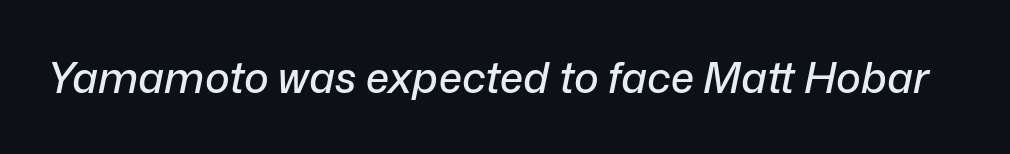
Q: Is the text italic (slanted)? A: Yes, it leans right by about 12 degrees.
Q: Is the text underlined? A: No.
Q: Is the spacing between letters normal or unusually wide? A: Normal.
Q: Width (condensed, normal, or wide)? A: Normal.
Q: Stroke contrast? A: Low.
Q: x-height? A: Medium.
Q: Monospaced? A: No.
